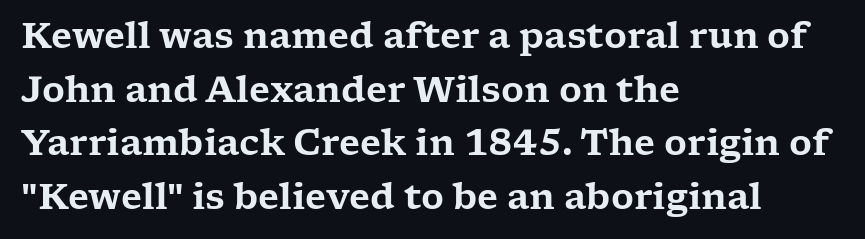
{"serif": "yes", "italic": "no", "width": "wide", "stroke_contrast": "low", "x_height": "medium", "monospaced": "no", "underline": "no", "align": "left", "line_spacing": "normal", "line_spacing_ratio": 1.53, "letter_spacing": "normal", "letter_spacing_em": 0.0, "glyph_px": 35}
